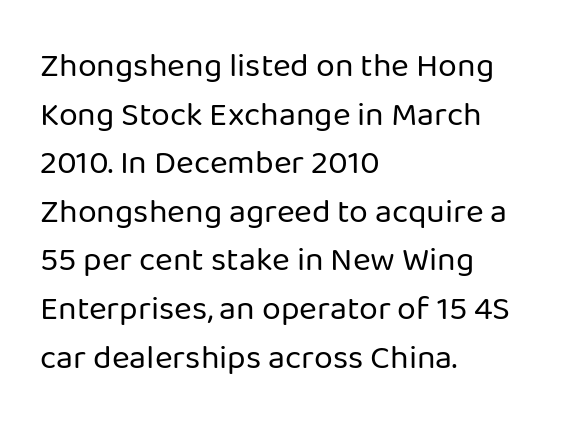
Stem width sits at or under what a default text font uses. The passage shown is not underscored anywhere. This sample has the flowing, uneven cadence of proportional lettering. The passage shown is typeset with a sans-serif family. Reading down the column, the eye jumps a familiar distance to each next line.
